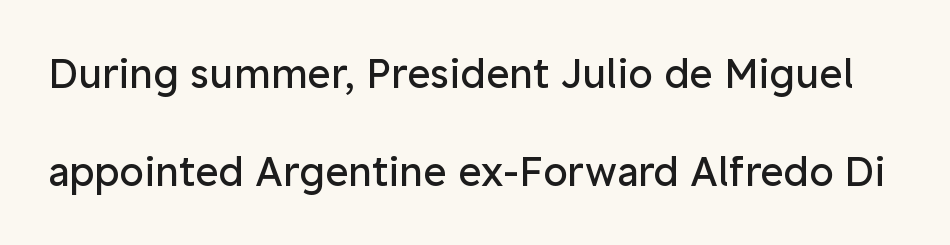
{"serif": "no", "italic": "no", "bold": "no", "weight": "regular", "width": "normal", "stroke_contrast": "low", "x_height": "medium", "monospaced": "no", "underline": "no", "line_spacing": "loose", "line_spacing_ratio": 2.46, "letter_spacing": "normal", "letter_spacing_em": 0.0, "glyph_px": 40}
